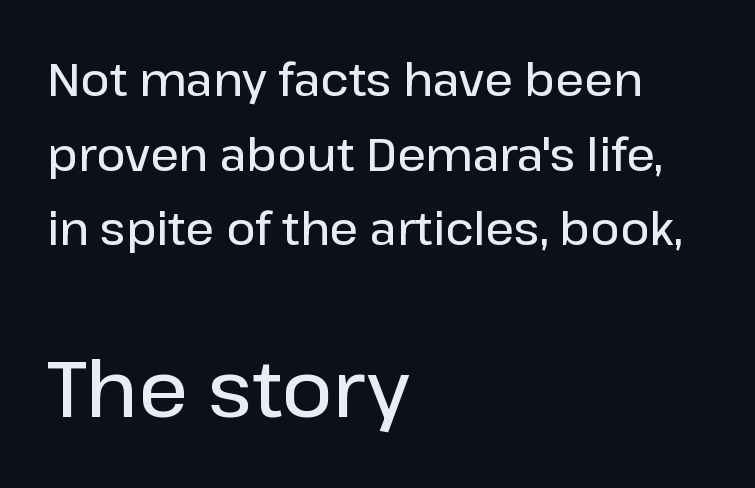
The lettering stays uniformly vertical, giving the passage a roman look. Each glyph is drawn with semibold strokes, heavier than normal yet not fully bold. The type family on display is of the sans-serif kind. The area under the type is left untouched. Inter-character spacing is left at the font's built-in metrics.
